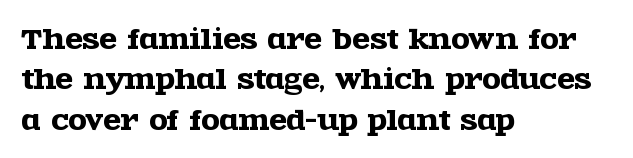
{"italic": "no", "underline": "no", "align": "left", "line_spacing": "normal", "line_spacing_ratio": 1.55, "letter_spacing": "normal", "letter_spacing_em": 0.0, "glyph_px": 26}
